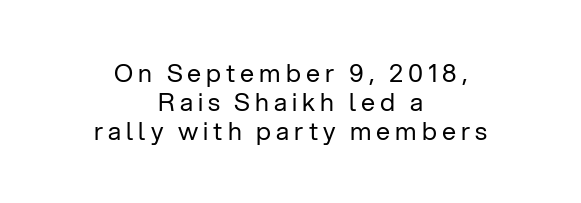
The image shows 25 px text type, upright; set centered, line spacing 1.16x, unusually wide letter spacing (+0.2 em), not underlined.
